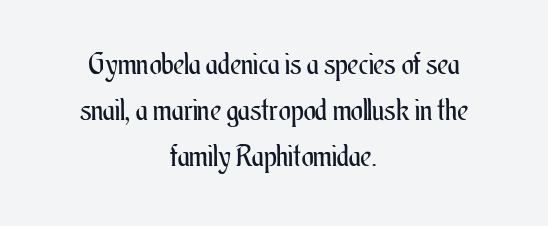
{"italic": "no", "bold": "no", "weight": "regular", "width": "condensed", "stroke_contrast": "medium", "x_height": "small", "monospaced": "no", "underline": "no", "align": "center", "line_spacing": "normal", "line_spacing_ratio": 1.58, "letter_spacing": "normal", "letter_spacing_em": 0.0, "glyph_px": 29}
